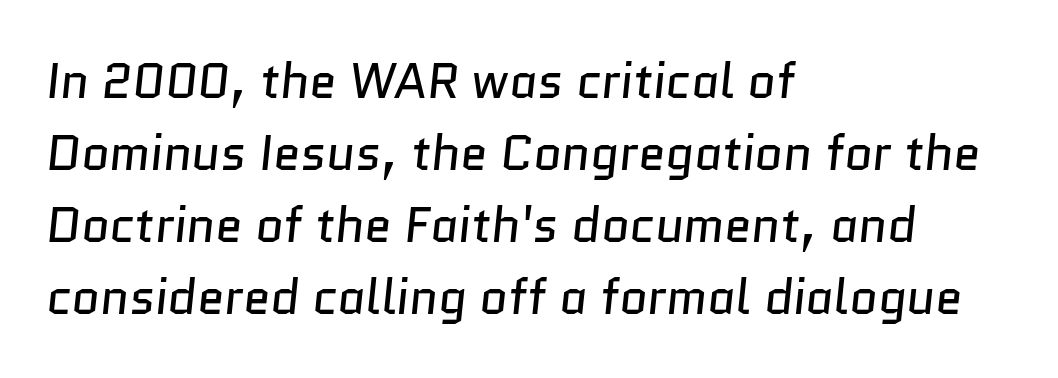
{"serif": "no", "bold": "no", "weight": "regular", "width": "normal", "stroke_contrast": "low", "x_height": "medium", "monospaced": "no", "underline": "no", "align": "left", "line_spacing": "normal", "line_spacing_ratio": 1.47, "letter_spacing": "normal", "letter_spacing_em": 0.0, "glyph_px": 49}
